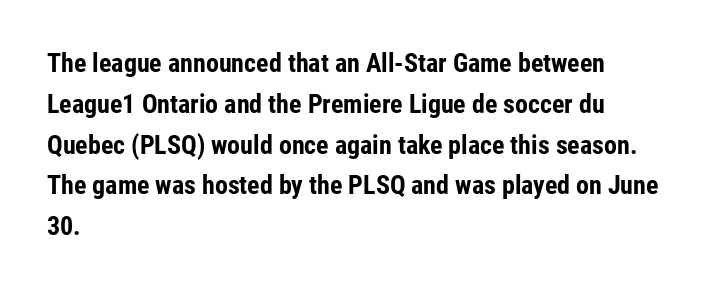
Q: Is the text bold? A: Yes.
Q: Is the text italic (slanted)? A: No, it is upright.
Q: Is the text underlined? A: No.
Q: How is the paragraph aligned? A: Left-aligned.
Q: Is the spacing between letters normal or unusually wide? A: Normal.
Q: Is the spacing between lines tight, normal or loose? A: Normal.
